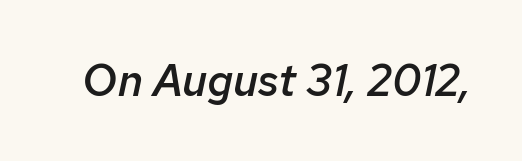
The image shows 44 px semibold type, italic (leaning right); set normal letter spacing, not underlined; low stroke contrast and a medium x-height.
